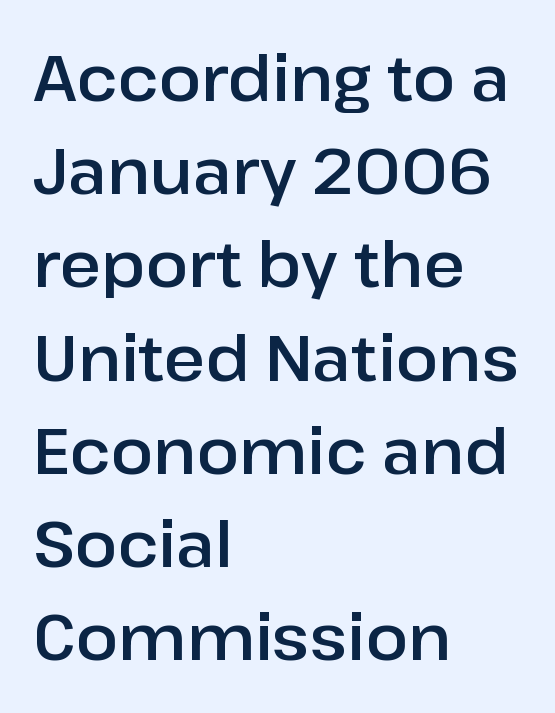
A sans-serif font was chosen for this passage. Bare-footed words on every line. Is this a fixed-width face? No — the glyphs have proportional, varying widths. Characters follow at the spacing the type designer built in.
